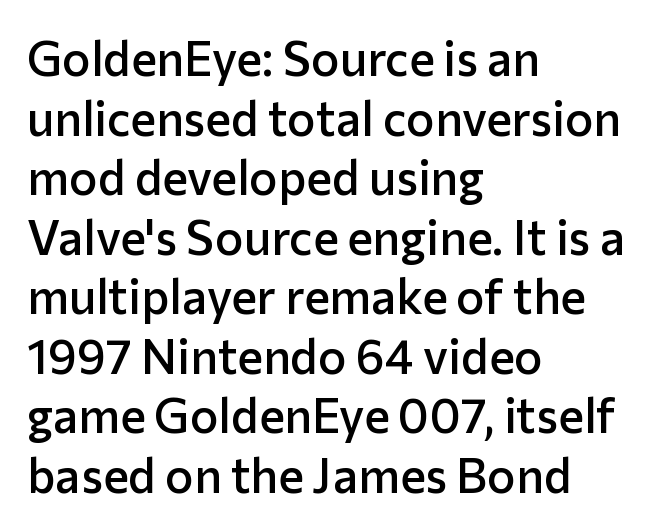
{"serif": "no", "italic": "no", "bold": "semi", "weight": "semibold", "width": "normal", "stroke_contrast": "low", "x_height": "medium", "monospaced": "no", "underline": "no", "align": "left", "line_spacing_ratio": 1.24, "letter_spacing": "normal", "letter_spacing_em": 0.0, "glyph_px": 48}
